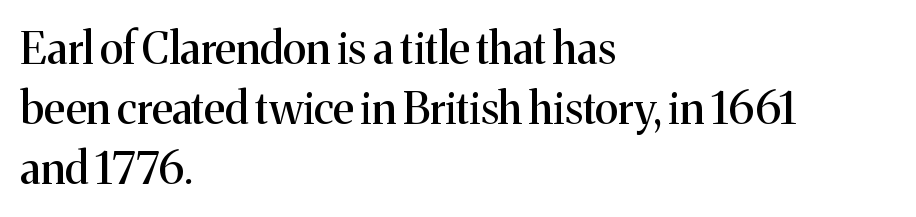
{"serif": "yes", "italic": "no", "width": "normal", "stroke_contrast": "medium", "x_height": "medium", "monospaced": "no", "underline": "no", "align": "left", "line_spacing": "normal", "line_spacing_ratio": 1.36, "letter_spacing": "normal", "letter_spacing_em": 0.0, "glyph_px": 44}
